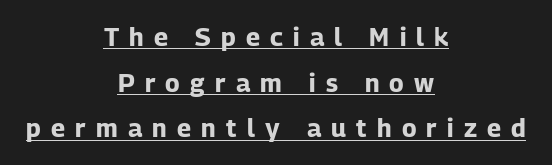
A typographer would call this underscored text. The whitespace from short lines is split evenly between both sides. Observe the wide spacing: letters keep a clear distance from each other. Each glyph is drawn with heavy, bold strokes.
